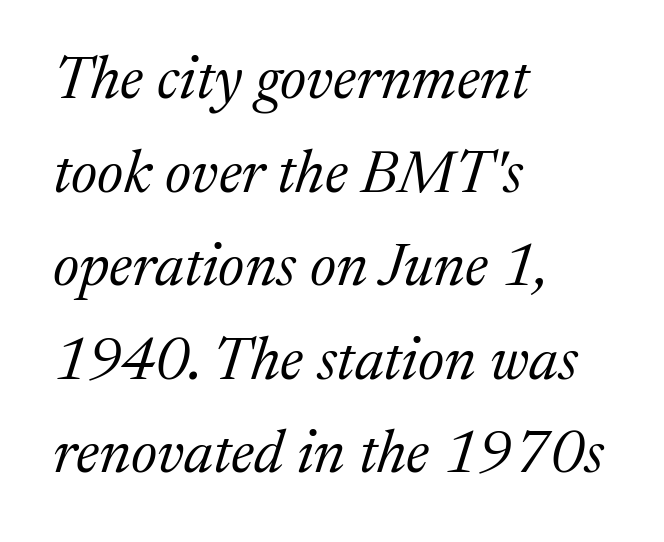
{"serif": "yes", "italic": "yes", "lean": "right", "slant_degrees": 17, "bold": "no", "weight": "regular", "width": "normal", "stroke_contrast": "medium", "x_height": "medium", "monospaced": "no", "underline": "no", "align": "left", "line_spacing": "normal", "line_spacing_ratio": 1.56, "letter_spacing": "normal", "letter_spacing_em": 0.0, "glyph_px": 60}
